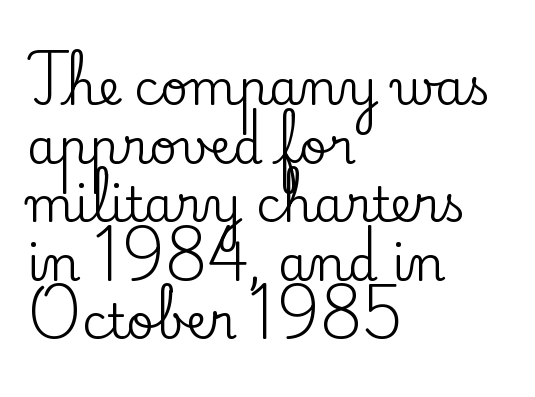
Q: Is the text italic (slanted)? A: No, it is upright.
Q: Is the typeface a serif or a sans-serif typeface? A: Serif.
Q: Is the text underlined? A: No.
Q: How is the paragraph aligned? A: Left-aligned.
Q: Is the spacing between letters normal or unusually wide? A: Normal.
Q: Width (condensed, normal, or wide)? A: Normal.
Q: Stroke contrast? A: Low.
Q: x-height? A: Small.
Q: Monospaced? A: No.
